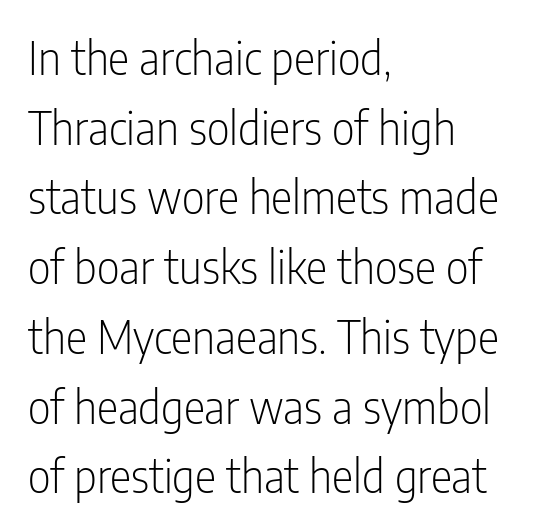
Regular leading. Is this a fixed-width face? No — the glyphs have proportional, varying widths. No heavy texture on the line: the type isn't bold. Words appear dense and cohesive because spacing is normal.
